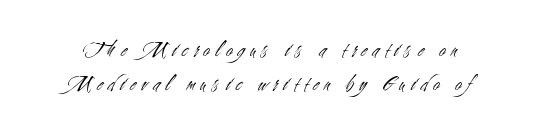
{"bold": "no", "underline": "no", "line_spacing": "normal", "line_spacing_ratio": 1.47, "letter_spacing": "wide", "letter_spacing_em": 0.25, "glyph_px": 23}
